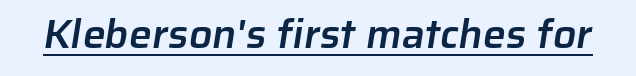
{"serif": "no", "bold": "semi", "weight": "semibold", "width": "normal", "stroke_contrast": "low", "x_height": "medium", "monospaced": "no", "underline": "yes", "letter_spacing": "normal", "letter_spacing_em": 0.0, "glyph_px": 41}
